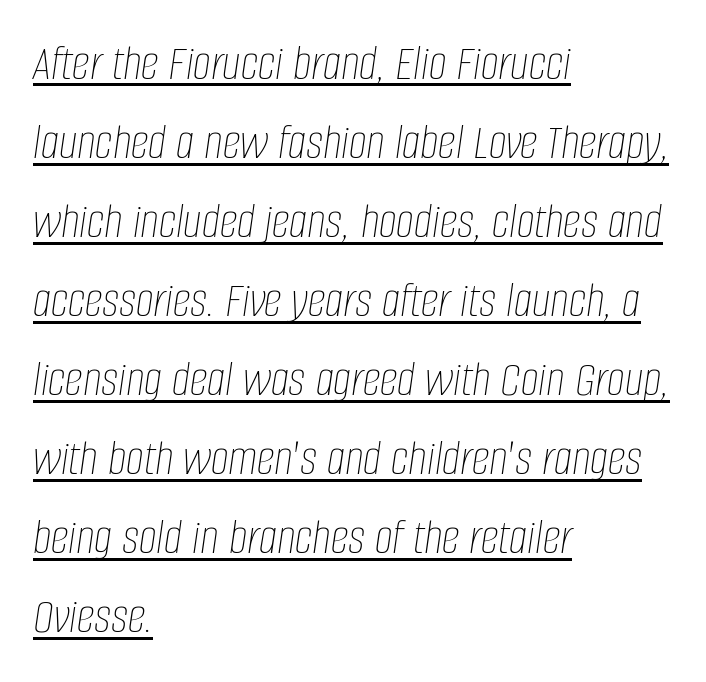
{"italic": "yes", "lean": "right", "slant_degrees": 8, "bold": "no", "weight": "thin", "width": "condensed", "stroke_contrast": "low", "x_height": "large", "monospaced": "no", "underline": "yes", "align": "left", "line_spacing": "normal", "line_spacing_ratio": 1.55, "letter_spacing": "normal", "letter_spacing_em": 0.0, "glyph_px": 51}
